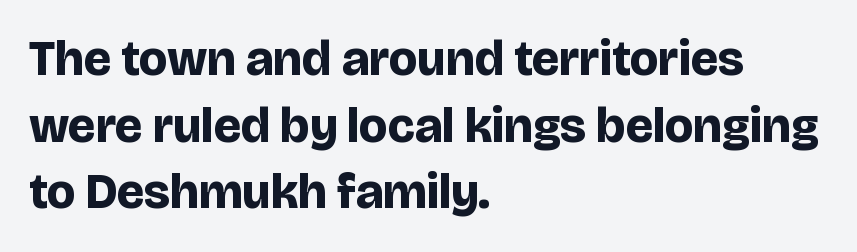
This sample uses plain, unmodified letter spacing. Do the characters align in a grid? No, the font is proportional. The lines in this sample share a left origin and differ only in where they stop. The glyphs in this specimen are sans serif. Ordinary non-slanted type is in use. This rendering features lettering with no underline.
